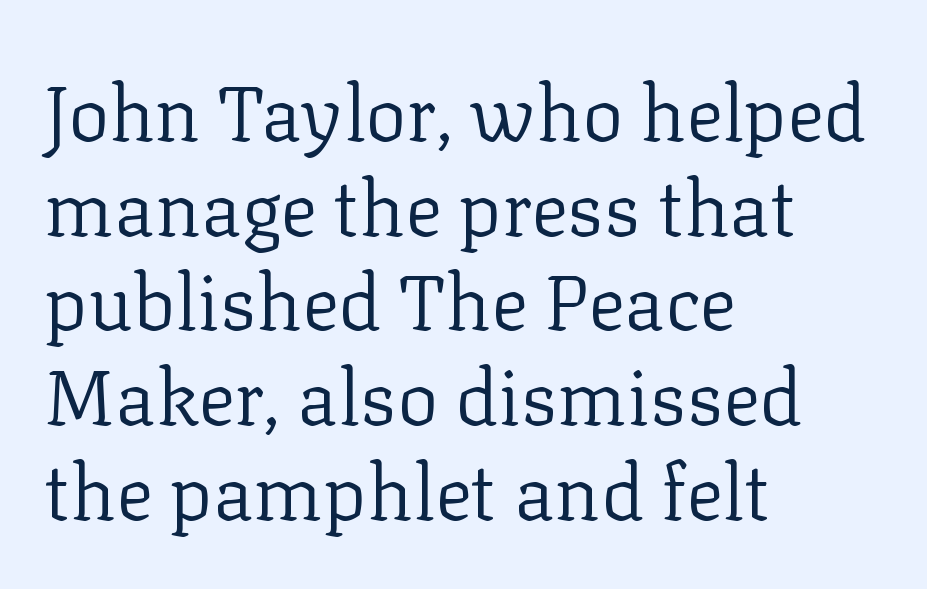
The image shows 77 px regular-weight serif type, upright; set left-aligned, line spacing 1.23x, normal letter spacing, not underlined; low stroke contrast and a medium x-height.
